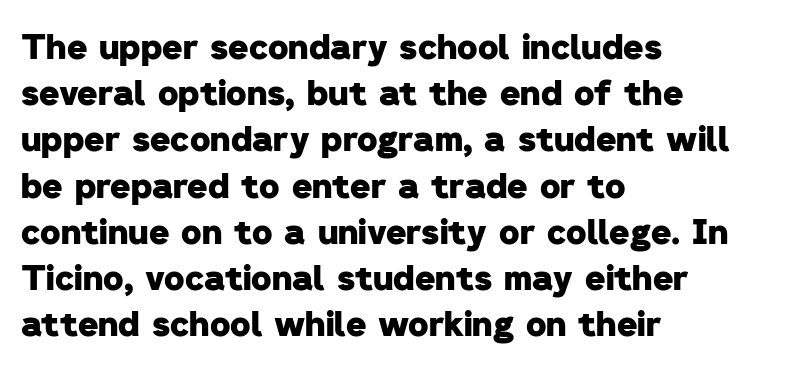
A typesetter would call this zero additional tracking. Notice how descenders clear the ascenders below comfortably — that's standard leading. Varying glyph widths throughout — classic text-font behaviour. The paragraph shown leans on its left margin. Clear beneath every line of the passage.
